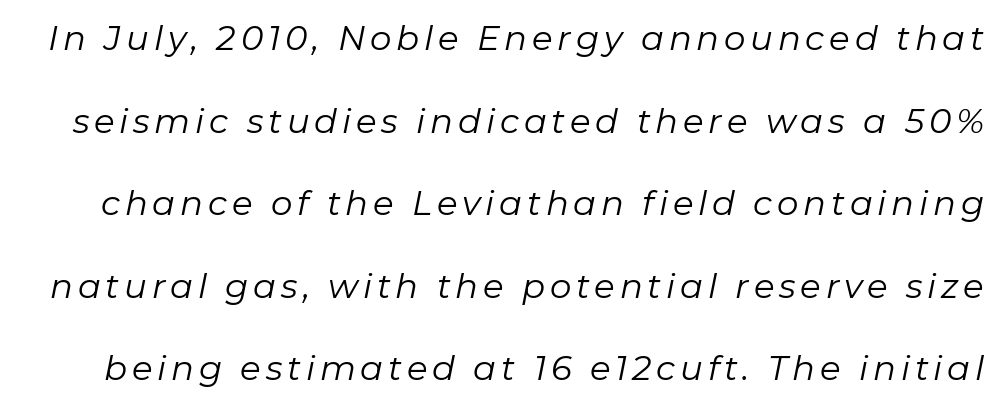
Baseline-to-baseline distance is far greater than the letter height. The face used here is proportionally spaced, like ordinary book or web type. Words float on clear page, feet unadorned. The glyphs look as if they've been sheared to an angle. The strokes are not fattened; the text isn't bold.
